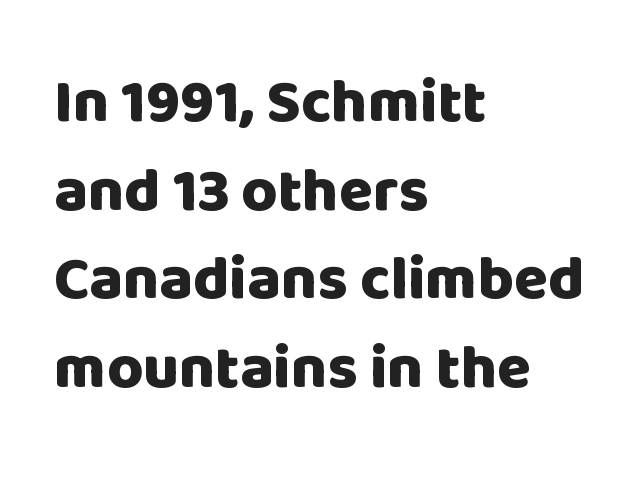
{"serif": "no", "italic": "no", "bold": "yes", "weight": "heavy", "width": "normal", "stroke_contrast": "low", "x_height": "large", "monospaced": "no", "underline": "no", "align": "left", "line_spacing": "normal", "line_spacing_ratio": 1.43, "letter_spacing": "normal", "letter_spacing_em": 0.0, "glyph_px": 62}
